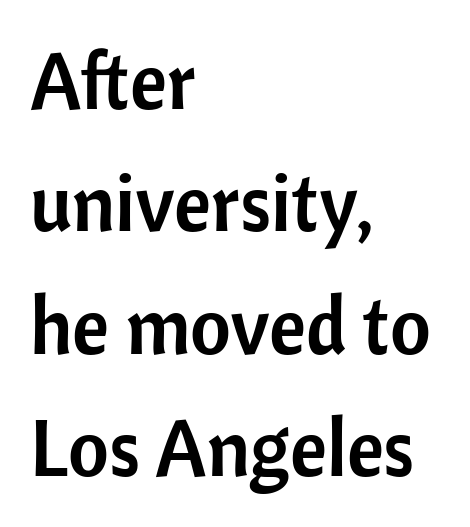
{"serif": "no", "italic": "no", "width": "normal", "stroke_contrast": "low", "x_height": "medium", "monospaced": "no", "underline": "no", "align": "left", "line_spacing": "normal", "line_spacing_ratio": 1.55, "letter_spacing": "normal", "letter_spacing_em": 0.0, "glyph_px": 79}
